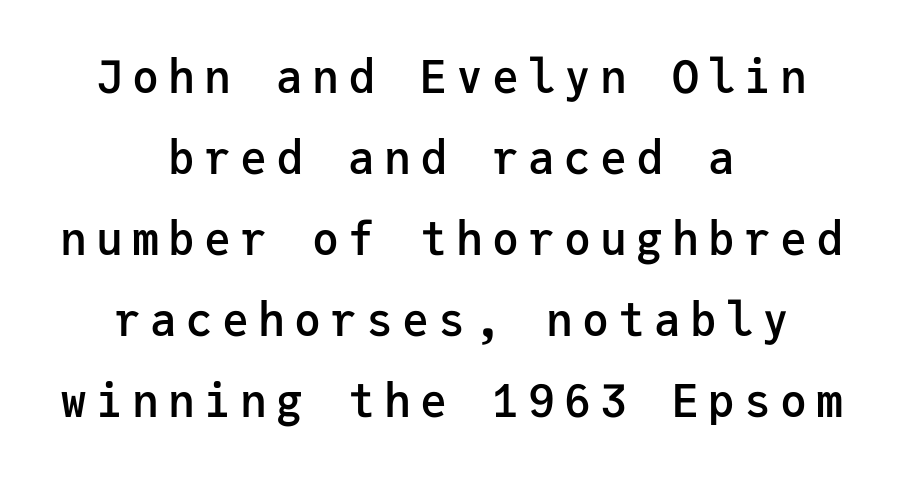
Vertical strokes here are truly vertical. Short note: letters widely spaced. Visually the block forms a symmetrical silhouette, jagged on both flanks. The passage shown is not underscored anywhere. Are there feet on the stems? There aren't — it's a sans.
